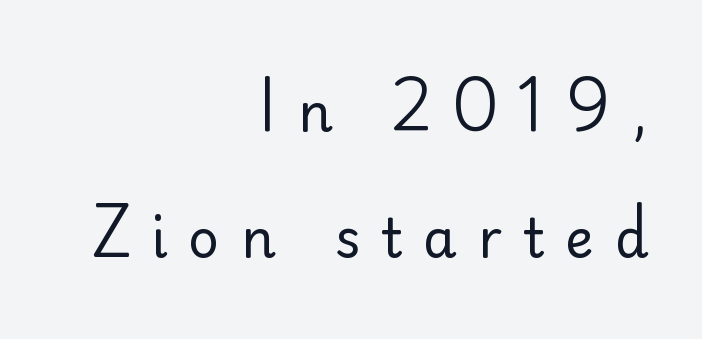
The image shows 54 px regular-weight sans-serif type, upright; set right-aligned, loose line spacing (2.34x), unusually wide letter spacing (+0.39 em), not underlined; low stroke contrast and a small x-height.
